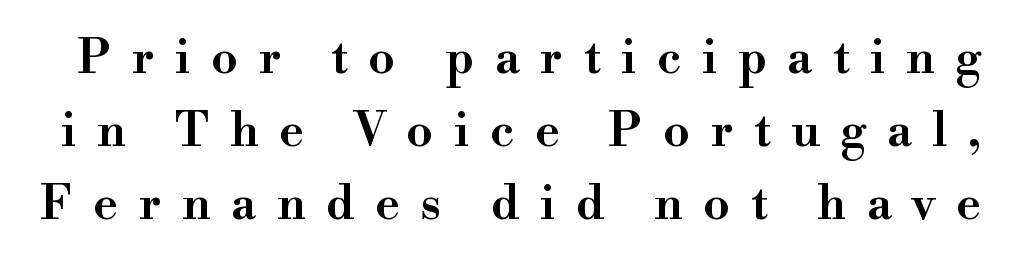
Spacing verdict: proportional, widths tailored to each character. The vertical gap from one line to the next is medium. The axis of the letterforms is exactly vertical. In terms of letterspacing, this is a distinctly airy, spread setting. This sample uses a serif face. The string is rendered with underlining switched off.
